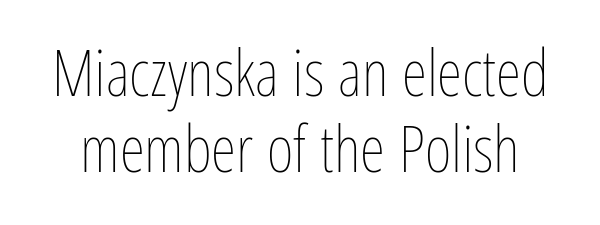
The letterforms sit shoulder to shoulder at normal distance. Each letter keeps its own natural width here, so spacing adapts to shape. Stems and bowls with no extra thickness — not bold. Honestly, there is no underline to notice here at all. The font's upright variant was chosen for this text.
